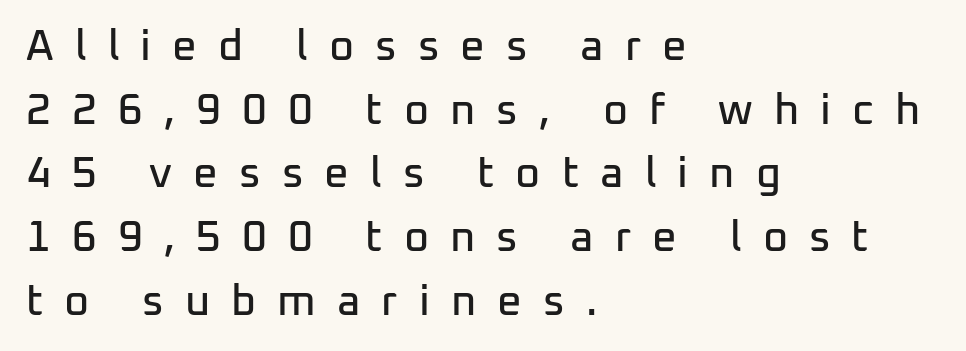
Q: Is the text italic (slanted)? A: No, it is upright.
Q: Is the typeface a serif or a sans-serif typeface? A: Sans-serif.
Q: Is the text underlined? A: No.
Q: How is the paragraph aligned? A: Left-aligned.
Q: Is the spacing between letters normal or unusually wide? A: Unusually wide.
Q: Is the spacing between lines tight, normal or loose? A: Normal.
Q: Width (condensed, normal, or wide)? A: Normal.
Q: Stroke contrast? A: Low.
Q: x-height? A: Medium.
Q: Monospaced? A: No.
